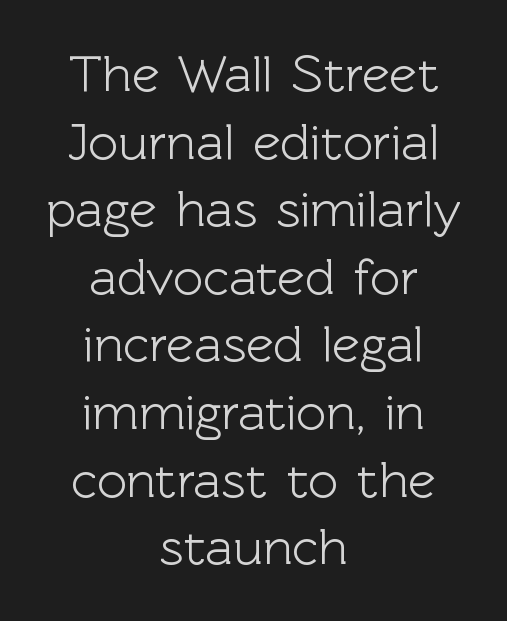
The image shows 52 px sans-serif type, upright; set centered, normal line spacing (1.3x), normal letter spacing, not underlined; a medium x-height.
